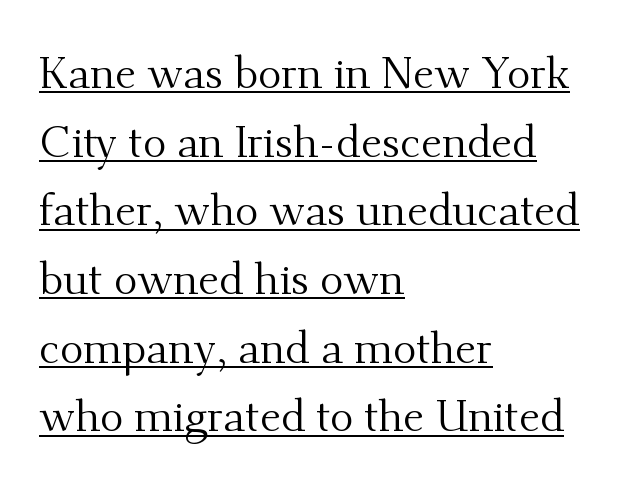
The image shows 44 px regular-weight serif type, upright; set left-aligned, normal line spacing (1.56x), normal letter spacing, underlined; medium stroke contrast and a small x-height.
